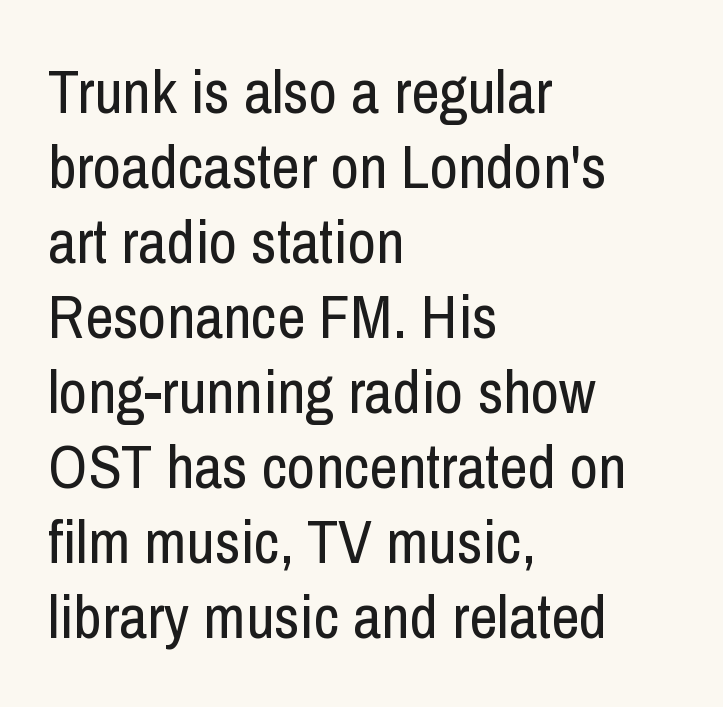
{"serif": "no", "italic": "no", "bold": "no", "weight": "regular", "width": "condensed", "stroke_contrast": "low", "x_height": "medium", "monospaced": "no", "underline": "no", "align": "left", "line_spacing_ratio": 1.21, "letter_spacing": "normal", "letter_spacing_em": 0.0, "glyph_px": 62}
